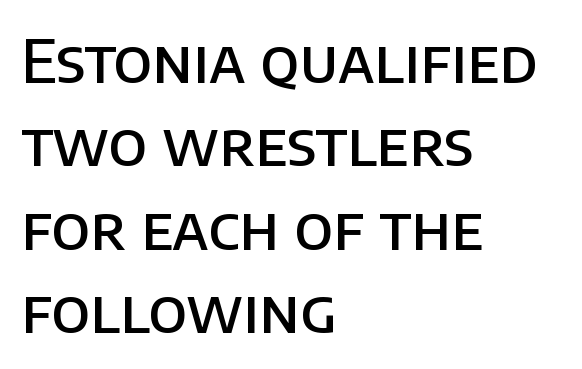
Does the copy run flush right? No — it runs flush left. Varying glyph widths throughout — classic text-font behaviour. Letter spacing: default. Rule under the text: the space is simply empty. When letters stand straight like this, we call the style roman or upright. Notice the strokes are somewhat thickened but not fully heavy: this is a semibold.
